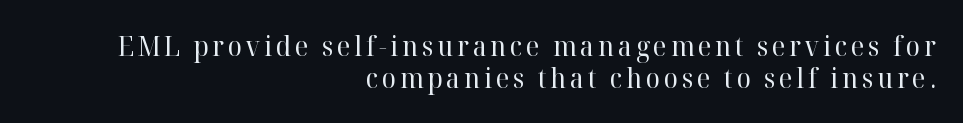
Every stem runs plumb, perpendicular to the baseline. The rag falls on the left side of this text block. No heavy texture on the line: the type isn't bold. The foot of each line stays bare and open.
